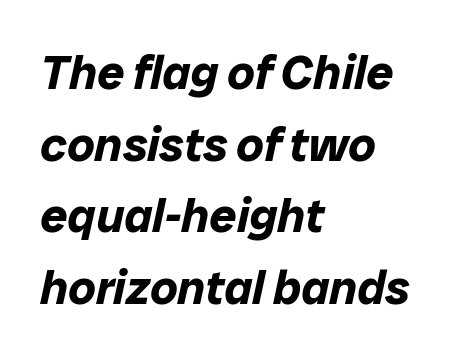
The face used here is proportionally spaced, like ordinary book or web type. Designer's note — italics engaged. The letterforms sit shoulder to shoulder at normal distance. One-word summary of the alignment: left. Caption: bold face, heavy strokes. Bare-footed words on every line.
